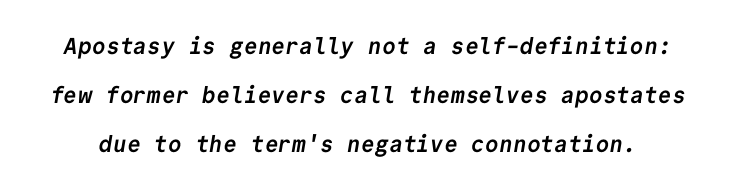
Its strokes are broad and dark, the hallmark of bold type. Reading down the column, the eye jumps a long way to each next line. Honestly, there is no underline to notice here at all. Between one letter and the next there's only the usual sliver of space.
